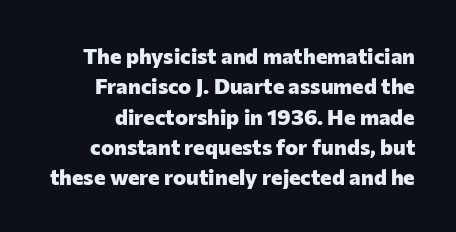
Q: Is the text bold? A: Yes.
Q: Is the text italic (slanted)? A: No, it is upright.
Q: Is the text underlined? A: No.
Q: Is the spacing between letters normal or unusually wide? A: Normal.
Q: Is the spacing between lines tight, normal or loose? A: Normal.
